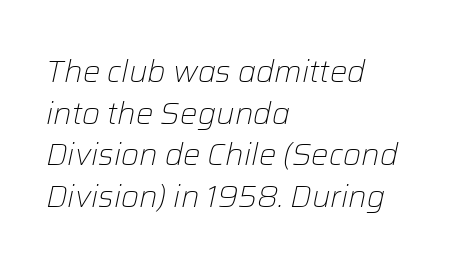
Q: Is the text bold? A: No.
Q: Is the text italic (slanted)? A: Yes, it leans right by about 12 degrees.
Q: Is the text underlined? A: No.
Q: How is the paragraph aligned? A: Left-aligned.
Q: Is the spacing between letters normal or unusually wide? A: Normal.
Q: Is the spacing between lines tight, normal or loose? A: Normal.
Q: Width (condensed, normal, or wide)? A: Normal.
Q: Stroke contrast? A: Low.
Q: x-height? A: Medium.
Q: Monospaced? A: No.
